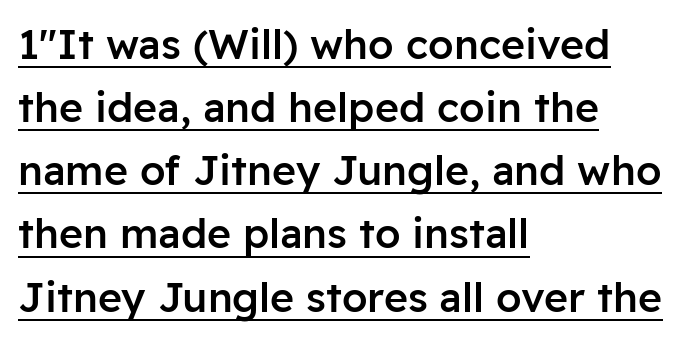
The image shows 41 px semibold sans-serif type, upright; set left-aligned, normal line spacing (1.54x), normal letter spacing, underlined; low stroke contrast and a medium x-height.
